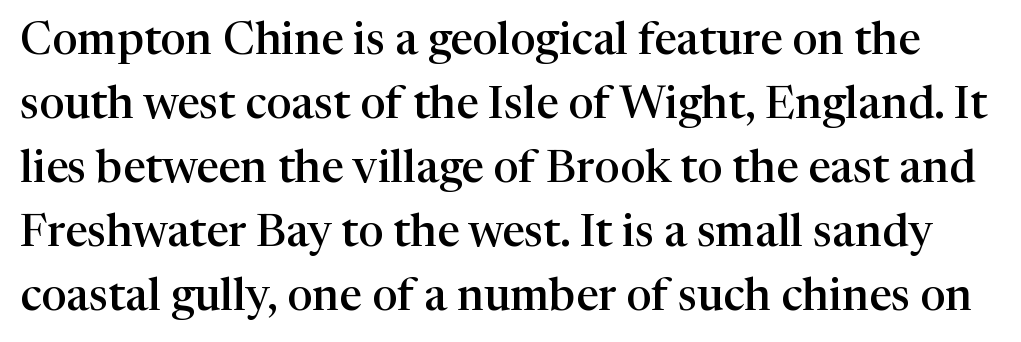
The image shows 45 px semibold serif type, upright; set normal line spacing (1.42x), normal letter spacing, not underlined; high stroke contrast and a medium x-height.
